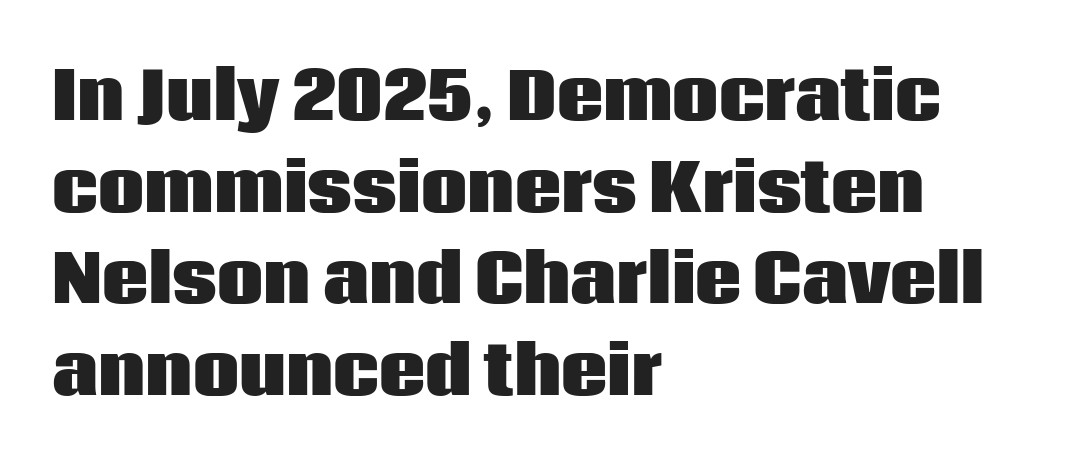
{"serif": "no", "italic": "no", "bold": "yes", "weight": "heavy", "width": "normal", "stroke_contrast": "low", "x_height": "large", "monospaced": "no", "underline": "no", "align": "left", "line_spacing": "normal", "line_spacing_ratio": 1.41, "letter_spacing": "normal", "letter_spacing_em": 0.0, "glyph_px": 65}
